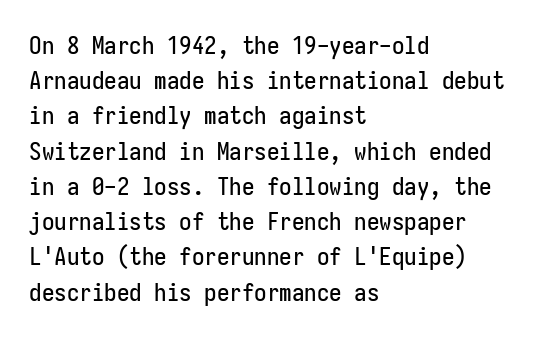
Posture: straight, roman, zero tilt. This rendering uses left alignment, leaving the right contour irregular. This sample keeps an unexceptional amount of space between lines. Bare-footed words on every line.
